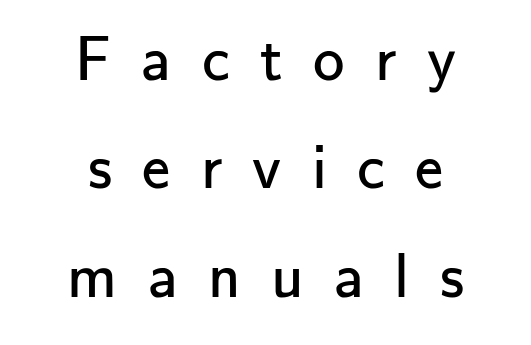
The image shows 63 px regular-weight sans-serif type, upright; set centered, line spacing 1.72x, unusually wide letter spacing (+0.48 em), not underlined; low stroke contrast and a small x-height.
